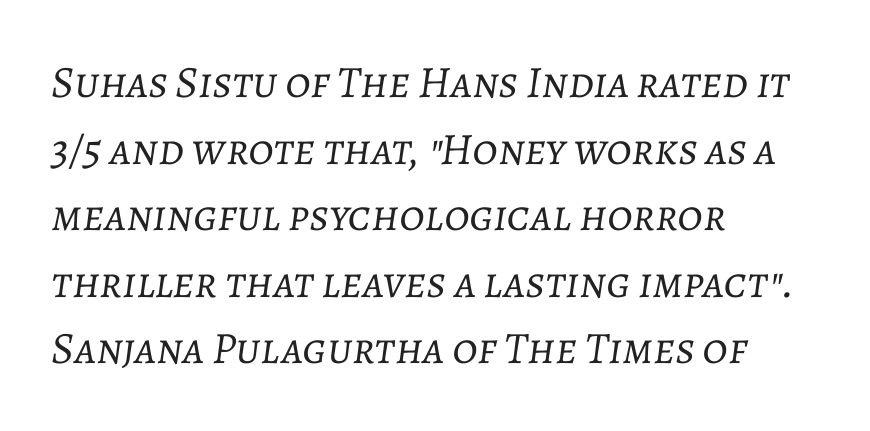
An italicized treatment has been applied to the whole sample. The letters advance in unequal steps, a hallmark of proportional type. Evenly set lines give the paragraph a standard silhouette. Students, note that the glyphs here touch the page at normal intervals.
